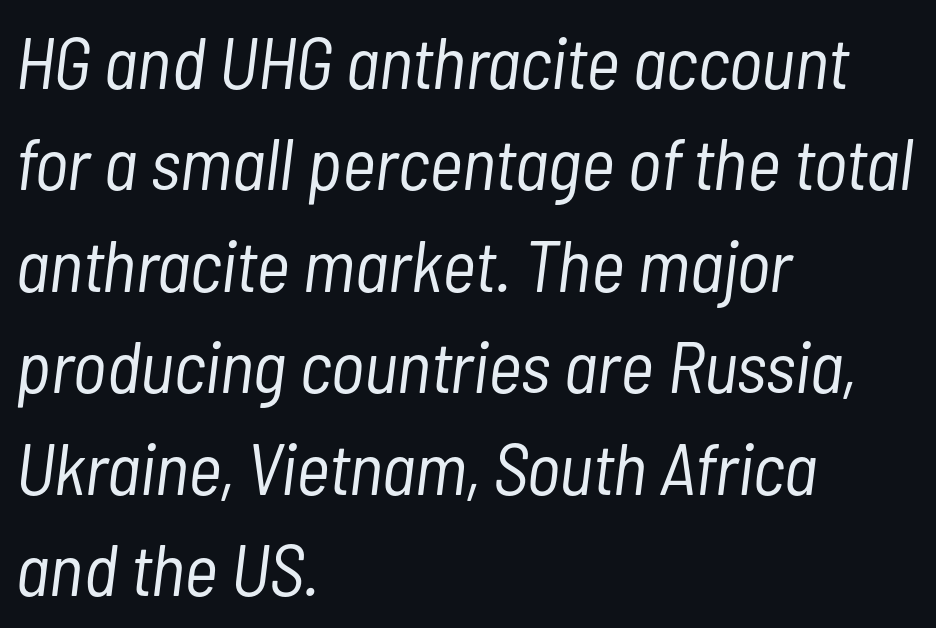
{"italic": "yes", "lean": "right", "slant_degrees": 7, "bold": "no", "weight": "light", "width": "condensed", "stroke_contrast": "low", "x_height": "medium", "monospaced": "no", "underline": "no", "align": "left", "line_spacing": "normal", "line_spacing_ratio": 1.39, "letter_spacing": "normal", "letter_spacing_em": 0.0, "glyph_px": 73}
